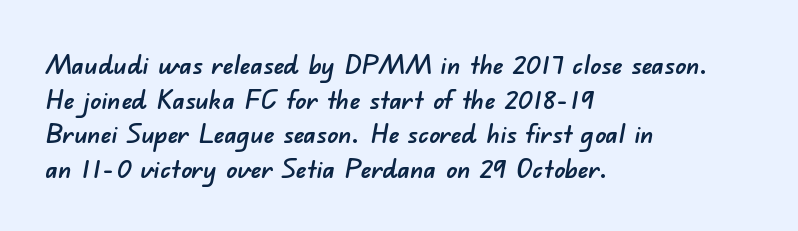
Q: Is the text underlined? A: No.
Q: How is the paragraph aligned? A: Left-aligned.
Q: Is the spacing between letters normal or unusually wide? A: Normal.
Q: Is the spacing between lines tight, normal or loose? A: Normal.
